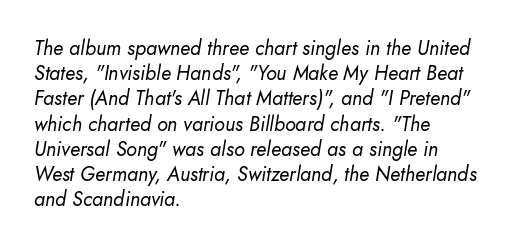
The image shows 20 px text type, italic (leaning right); set left-aligned, normal line spacing (1.26x), normal letter spacing, not underlined.
